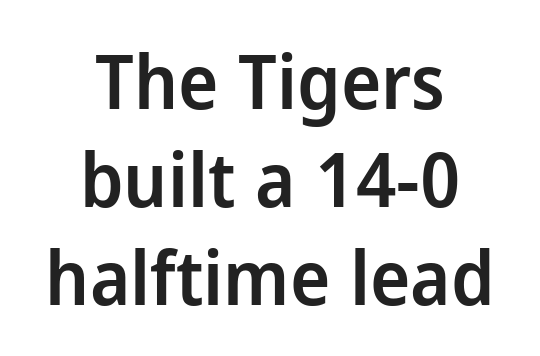
Q: Is the text bold? A: Semi-bold.
Q: Is the text italic (slanted)? A: No, it is upright.
Q: Is the typeface a serif or a sans-serif typeface? A: Sans-serif.
Q: Is the text underlined? A: No.
Q: How is the paragraph aligned? A: Centered.
Q: Is the spacing between letters normal or unusually wide? A: Normal.
Q: Is the spacing between lines tight, normal or loose? A: Normal.
Q: Width (condensed, normal, or wide)? A: Normal.
Q: Stroke contrast? A: Low.
Q: x-height? A: Medium.
Q: Monospaced? A: No.
